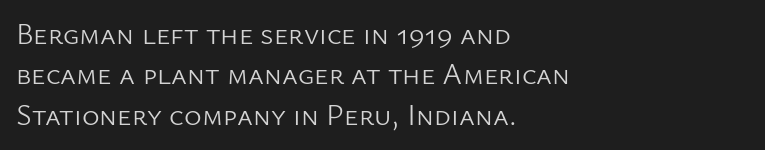
The image shows 30 px light sans-serif type, upright; set left-aligned, normal line spacing (1.35x), normal letter spacing, not underlined; low stroke contrast and a medium x-height.
